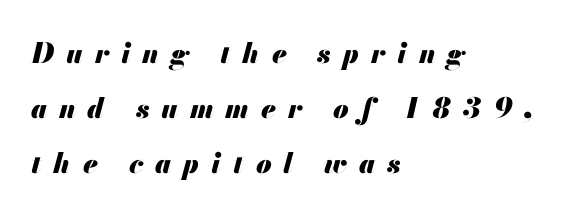
Q: Is the text bold? A: Yes.
Q: Is the text italic (slanted)? A: Yes, it leans right by about 13 degrees.
Q: Is the text underlined? A: No.
Q: How is the paragraph aligned? A: Left-aligned.
Q: Is the spacing between letters normal or unusually wide? A: Unusually wide.
Q: Is the spacing between lines tight, normal or loose? A: Loose.
Q: Width (condensed, normal, or wide)? A: Normal.
Q: Stroke contrast? A: Medium.
Q: x-height? A: Small.
Q: Monospaced? A: No.
